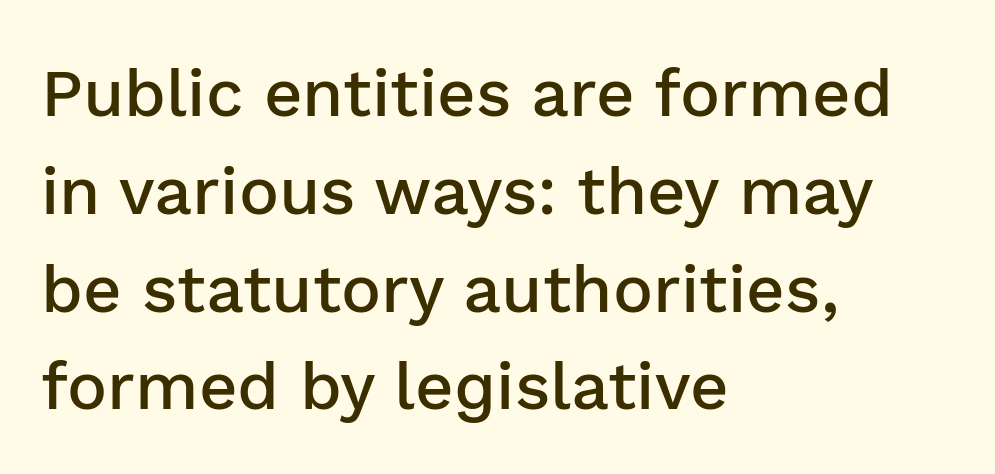
Q: Is the text bold? A: Semi-bold.
Q: Is the text italic (slanted)? A: No, it is upright.
Q: Is the typeface a serif or a sans-serif typeface? A: Sans-serif.
Q: Is the text underlined? A: No.
Q: How is the paragraph aligned? A: Left-aligned.
Q: Is the spacing between letters normal or unusually wide? A: Normal.
Q: Is the spacing between lines tight, normal or loose? A: Normal.
Q: Width (condensed, normal, or wide)? A: Normal.
Q: Stroke contrast? A: Low.
Q: x-height? A: Medium.
Q: Monospaced? A: No.
